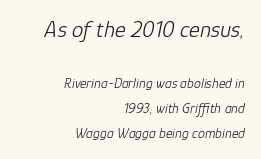
Where is the straight margin? On the right. If you drew a line through each stem, it would be angled. The specimen omits any rule beneath the text block's lines. The font is comparable to plain body text, perhaps lighter.
